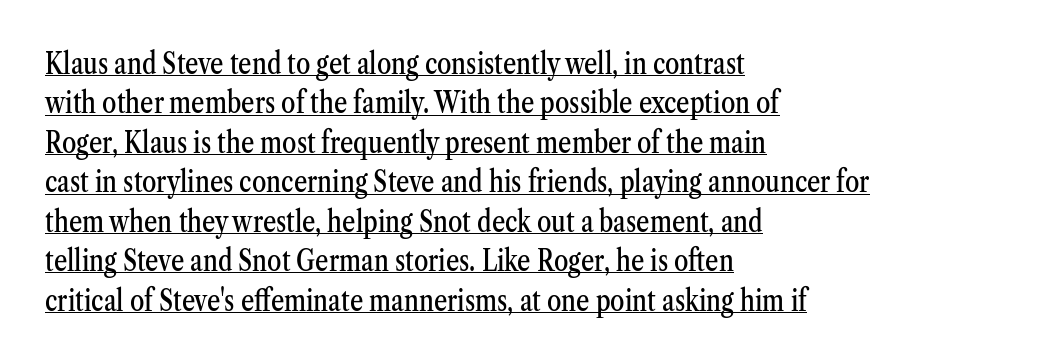
The type family on display is of the serif kind. Decoration check: the copy is underlined. Which margin do the lines hug? The left one — the right edge is uneven. Posture: straight, roman, zero tilt. Default kerning and tracking; the words read as compact shapes.
